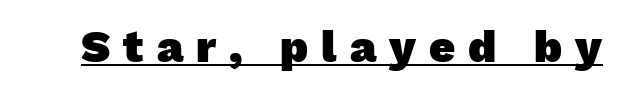
The image shows 45 px heavy sans-serif type; set unusually wide letter spacing (+0.29 em), underlined; low stroke contrast and a medium x-height.
